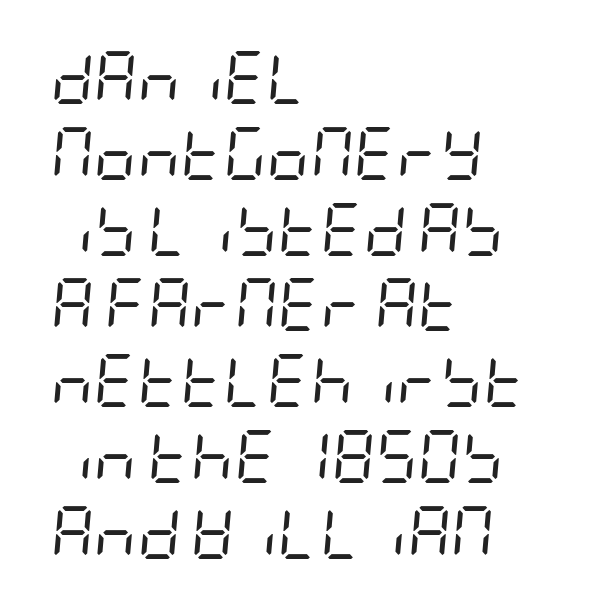
In terms of leading, this rendering sits right in the middle. This is oblique type, the kind used for emphasis or titles. Rule under the text: the space is simply empty. The typeface has the unassuming heft of standard copy or less. If you drew a ruler down the left edge, every line would touch it.
